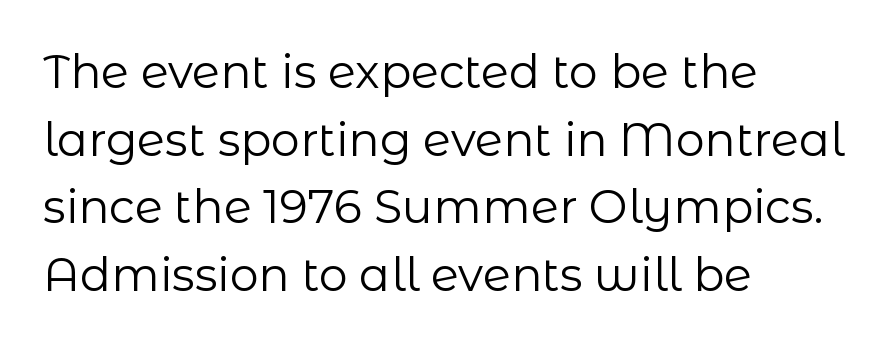
Unmarked baselines from the first word to the last. These lines are rendered in a variable-pitch font. If you drew a ruler down the left edge, every line would touch it. Stem width sits at or under what a default text font uses.
